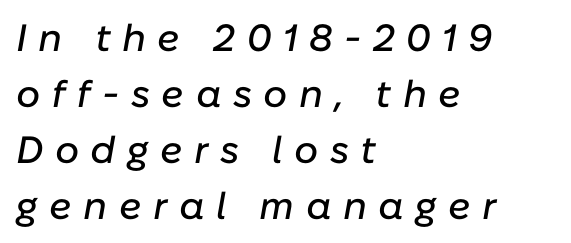
{"italic": "yes", "lean": "right", "slant_degrees": 10, "width": "normal", "stroke_contrast": "low", "x_height": "medium", "monospaced": "no", "underline": "no", "align": "left", "line_spacing": "normal", "line_spacing_ratio": 1.47, "letter_spacing": "wide", "letter_spacing_em": 0.3, "glyph_px": 38}
